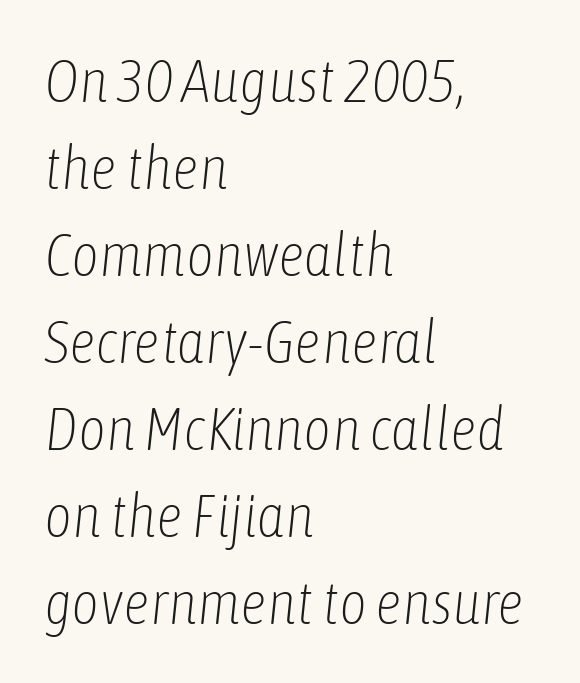
Q: Is the text bold? A: No.
Q: Is the text italic (slanted)? A: Yes, it leans right by about 6 degrees.
Q: Is the text underlined? A: No.
Q: How is the paragraph aligned? A: Left-aligned.
Q: Is the spacing between letters normal or unusually wide? A: Normal.
Q: Is the spacing between lines tight, normal or loose? A: Normal.
Q: Width (condensed, normal, or wide)? A: Condensed.
Q: Stroke contrast? A: Low.
Q: x-height? A: Medium.
Q: Monospaced? A: No.
